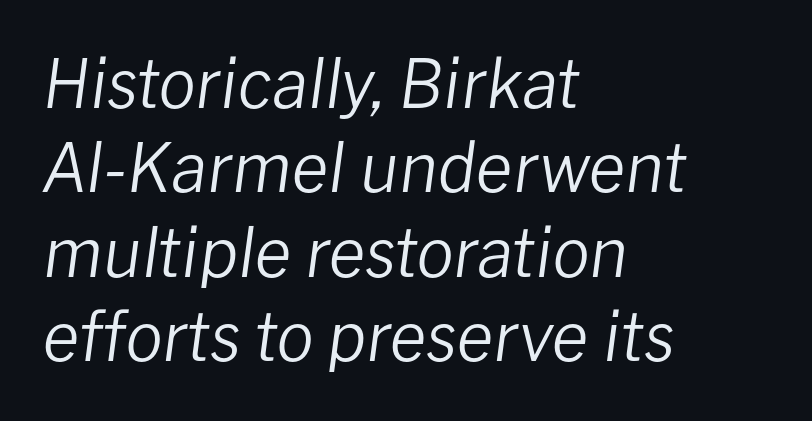
The specimen reads as italic at a glance. Clear beneath every line of the passage. Heaviness? Minimal to ordinary, like unemphasized prose. Here the glyphs are tracked normally, forming tight word shapes.
